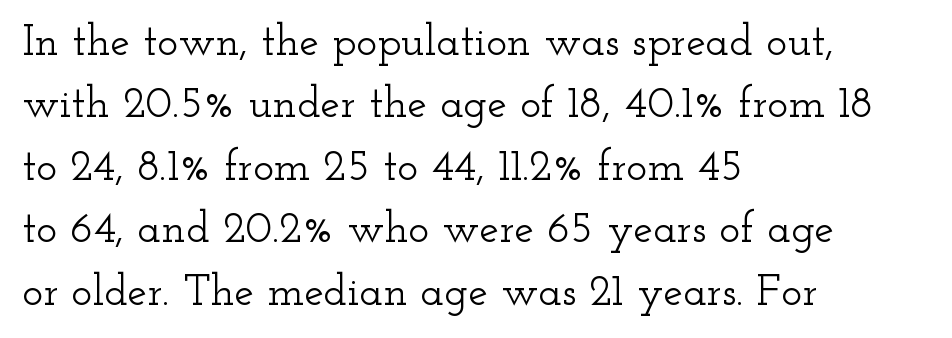
Little horizontal feet cap the strokes, marking this as serif type. You can tell it's not italic because the verticals are truly vertical. Here the glyphs are tracked normally, forming tight word shapes. Regular leading. Each row of text sits above clean, open space.
